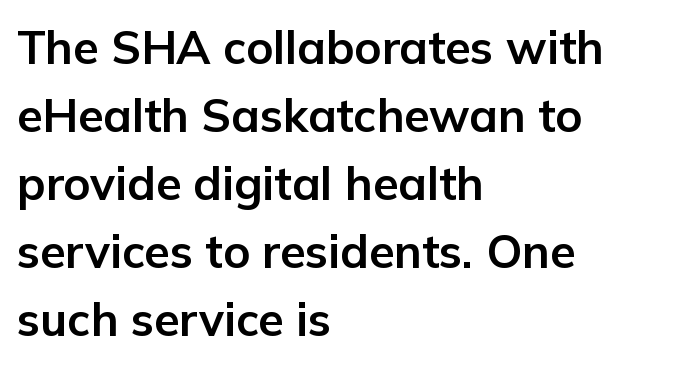
{"serif": "no", "italic": "no", "bold": "yes", "weight": "bold", "width": "normal", "stroke_contrast": "low", "x_height": "medium", "monospaced": "no", "underline": "no", "align": "left", "line_spacing": "normal", "line_spacing_ratio": 1.48, "letter_spacing": "normal", "letter_spacing_em": 0.0, "glyph_px": 46}
